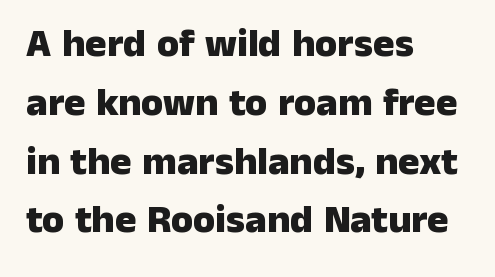
Q: Is the text bold? A: Yes.
Q: Is the text italic (slanted)? A: No, it is upright.
Q: Is the typeface a serif or a sans-serif typeface? A: Sans-serif.
Q: Is the text underlined? A: No.
Q: How is the paragraph aligned? A: Left-aligned.
Q: Is the spacing between letters normal or unusually wide? A: Normal.
Q: Is the spacing between lines tight, normal or loose? A: Normal.
Q: Width (condensed, normal, or wide)? A: Normal.
Q: Stroke contrast? A: Low.
Q: x-height? A: Medium.
Q: Monospaced? A: No.
